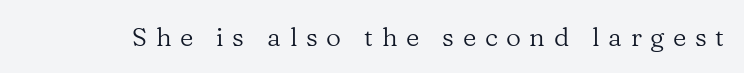
The image shows 26 px text type, upright; set unusually wide letter spacing (+0.33 em), not underlined.
